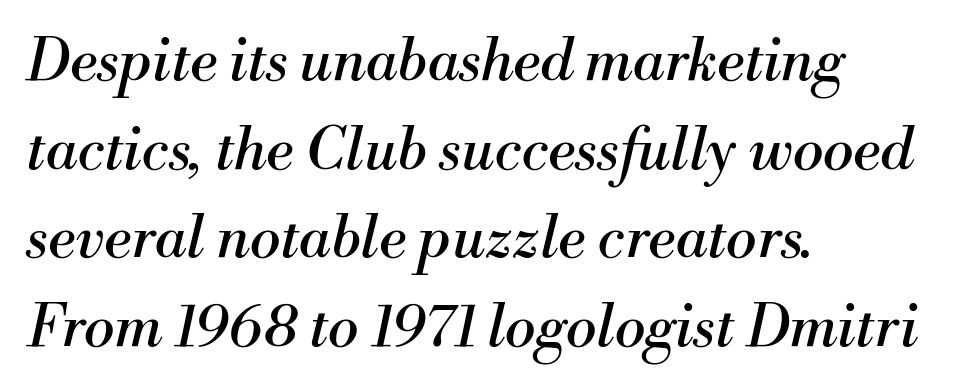
The image shows 58 px regular-weight serif type, italic (leaning right); set left-aligned, normal line spacing (1.53x), normal letter spacing, not underlined; medium stroke contrast and a small x-height.
